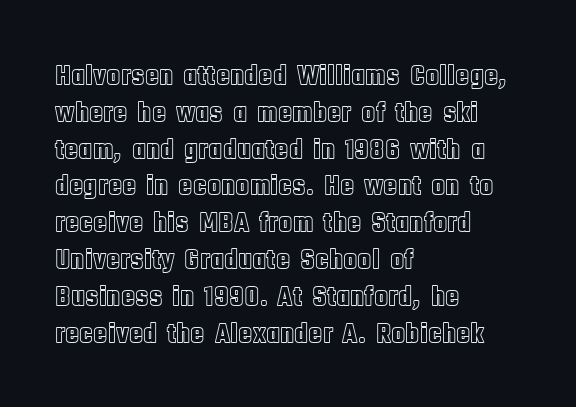
The image shows 29 px condensed type, upright; set left-aligned, normal line spacing (1.27x), normal letter spacing, not underlined; a large x-height.
